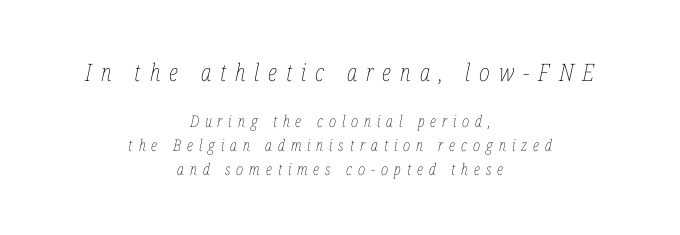
Q: Is the text bold? A: No.
Q: Is the text italic (slanted)? A: Yes, it leans right by about 12 degrees.
Q: Is the text underlined? A: No.
Q: How is the paragraph aligned? A: Centered.
Q: Is the spacing between letters normal or unusually wide? A: Unusually wide.
Q: Is the spacing between lines tight, normal or loose? A: Normal.
Q: Which block of text is set in a larger size, the first (top) or the second (bottom)? A: The first (top) one.
